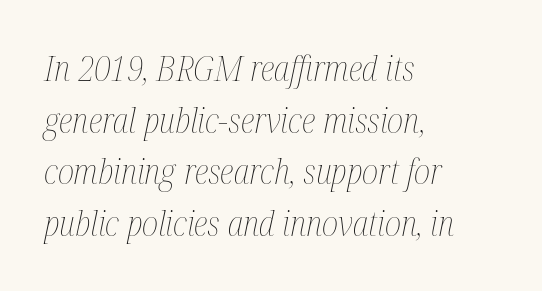
Beneath every word, the page is bare. One-word summary of the alignment: left. This sample has the flowing, uneven cadence of proportional lettering. Each new line begins a customary step beneath the previous one. Looking at the ascenders, they clearly lean. Stem width sits at or under what a default text font uses.
